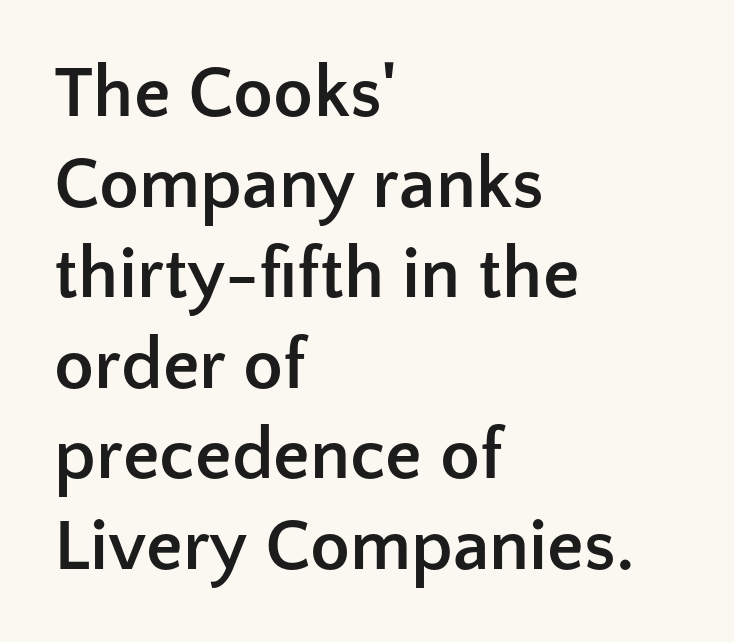
The image shows 73 px semibold sans-serif type, upright; set left-aligned, line spacing 1.24x, normal letter spacing, not underlined; low stroke contrast and a medium x-height.
